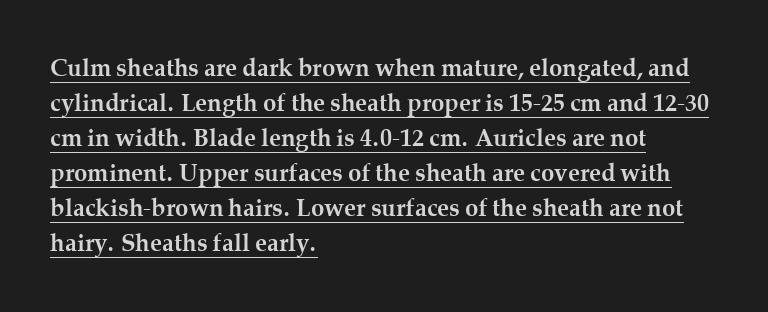
{"italic": "no", "bold": "yes", "underline": "yes", "align": "left", "line_spacing": "normal", "line_spacing_ratio": 1.46, "letter_spacing": "normal", "letter_spacing_em": 0.0, "glyph_px": 24}
